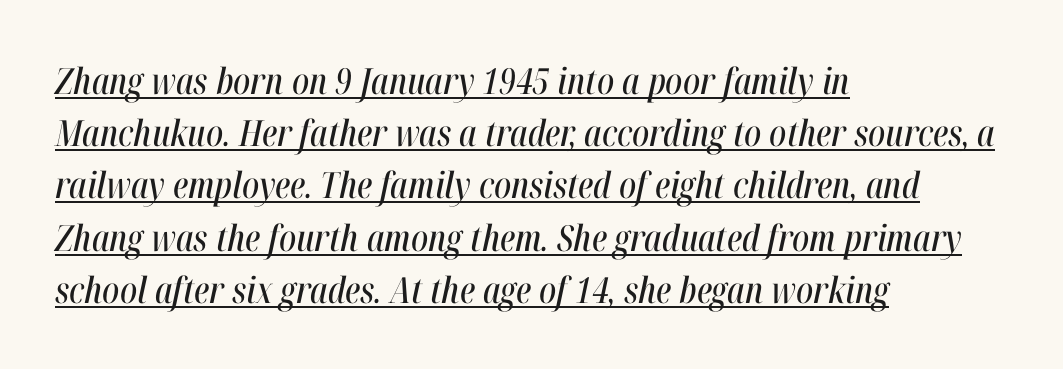
The image shows 36 px condensed type, italic (leaning right); set left-aligned, normal line spacing (1.45x), normal letter spacing, underlined; high stroke contrast and a medium x-height.
